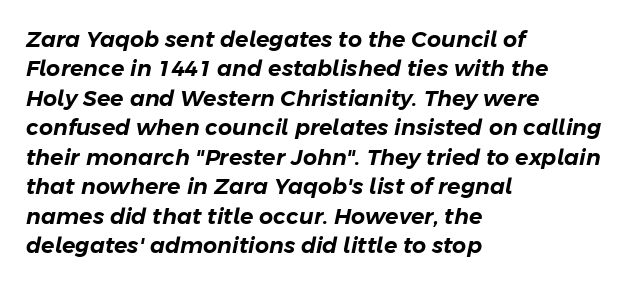
The image shows 22 px text type, italic (leaning right); set left-aligned, normal line spacing (1.34x), normal letter spacing, not underlined.
